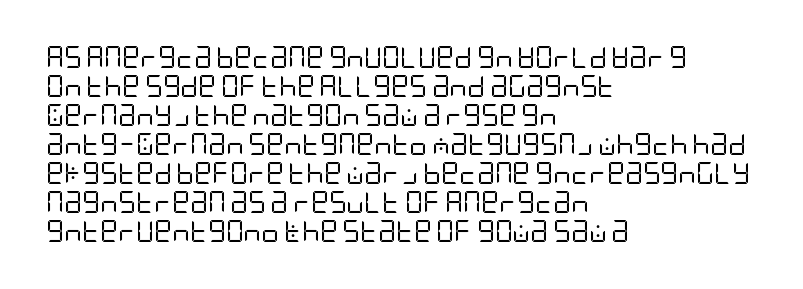
Tall strokes in this sample are plumb rather than angled. The passage shown has conventional tracking throughout. Every row of glyphs begins at an identical x-position on the left. A normal amount of white space separates one row of letters from the next. Type without underlining.
